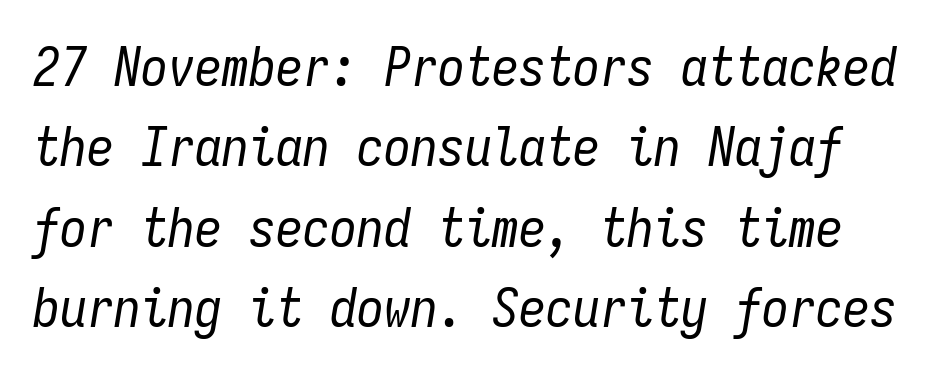
{"italic": "yes", "lean": "right", "slant_degrees": 9, "bold": "no", "weight": "regular", "width": "condensed", "stroke_contrast": "low", "x_height": "medium", "monospaced": "yes", "underline": "no", "line_spacing": "normal", "line_spacing_ratio": 1.49, "letter_spacing": "normal", "letter_spacing_em": 0.0, "glyph_px": 54}
